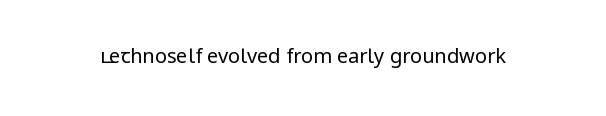
The image shows 20 px text type, upright; set normal letter spacing, not underlined.
